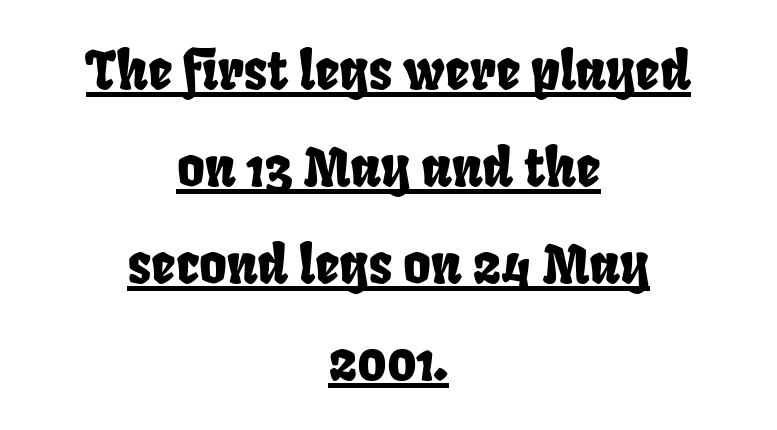
Q: Is the typeface a serif or a sans-serif typeface? A: Sans-serif.
Q: Is the text underlined? A: Yes.
Q: How is the paragraph aligned? A: Centered.
Q: Is the spacing between letters normal or unusually wide? A: Normal.
Q: Width (condensed, normal, or wide)? A: Condensed.
Q: Stroke contrast? A: Low.
Q: x-height? A: Large.
Q: Monospaced? A: No.
